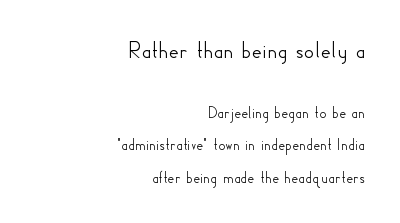
Q: Is the text italic (slanted)? A: No, it is upright.
Q: Is the text underlined? A: No.
Q: How is the paragraph aligned? A: Right-aligned.
Q: Is the spacing between letters normal or unusually wide? A: Normal.
Q: Which block of text is set in a larger size, the first (top) or the second (bottom)? A: The first (top) one.
